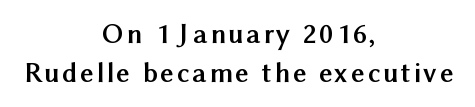
{"serif": "no", "italic": "no", "bold": "yes", "weight": "semibold", "width": "normal", "stroke_contrast": "medium", "x_height": "medium", "monospaced": "no", "underline": "no", "align": "center", "line_spacing": "normal", "line_spacing_ratio": 1.34, "glyph_px": 29}
